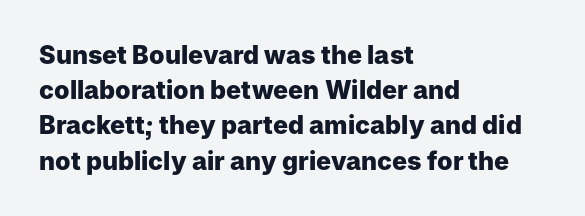
{"italic": "no", "bold": "yes", "underline": "no", "align": "left", "line_spacing": "normal", "line_spacing_ratio": 1.41, "letter_spacing": "normal", "letter_spacing_em": 0.0, "glyph_px": 25}
